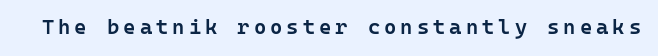
Its strokes are somewhat broadened, the hallmark of semibold type. The lettering holds an erect, upright posture throughout. The zone under the glyphs is completely vacant.
